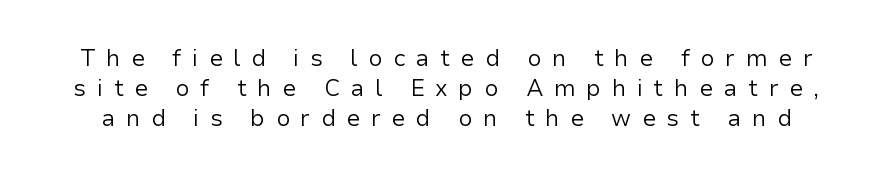
The image shows 23 px text type, upright; set normal line spacing (1.31x), unusually wide letter spacing (+0.45 em), not underlined.
